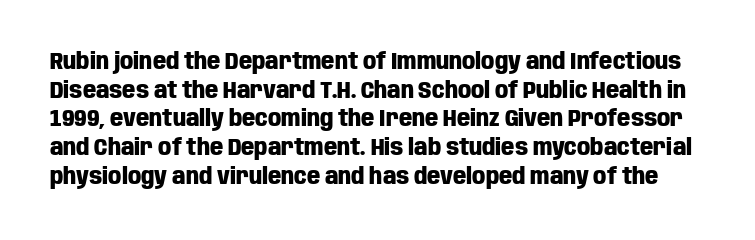
{"italic": "no", "bold": "yes", "underline": "no", "line_spacing": "normal", "line_spacing_ratio": 1.25, "letter_spacing": "normal", "letter_spacing_em": 0.0, "glyph_px": 23}
